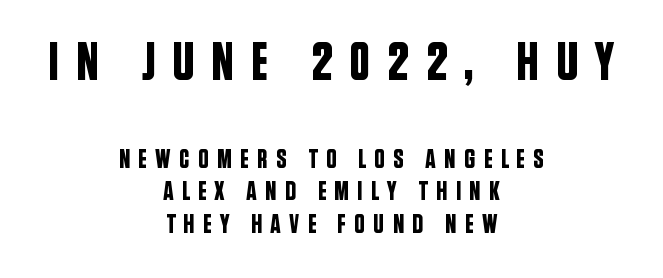
Q: Is the text italic (slanted)? A: No, it is upright.
Q: Is the typeface a serif or a sans-serif typeface? A: Sans-serif.
Q: Is the text underlined? A: No.
Q: How is the paragraph aligned? A: Centered.
Q: Is the spacing between letters normal or unusually wide? A: Unusually wide.
Q: Which block of text is set in a larger size, the first (top) or the second (bottom)? A: The first (top) one.
Q: Width (condensed, normal, or wide)? A: Condensed.
Q: Stroke contrast? A: Low.
Q: x-height? A: Large.
Q: Monospaced? A: No.
